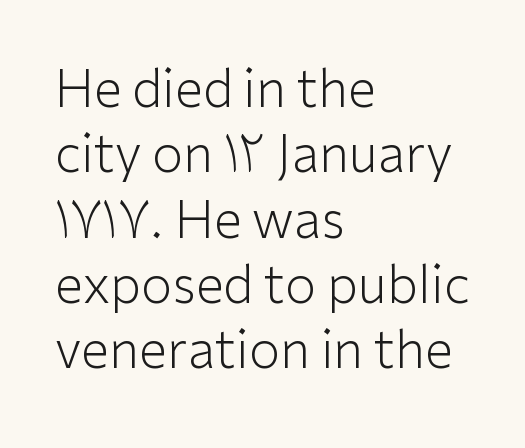
You could not count columns in this text — the font is proportionally spaced. A bare baseline throughout the passage. Think standard paragraph weight, or any step lighter than that. Tracking here is standard; glyphs follow each other at the usual distance. Rows of type keep a routine distance in the vertical direction.
